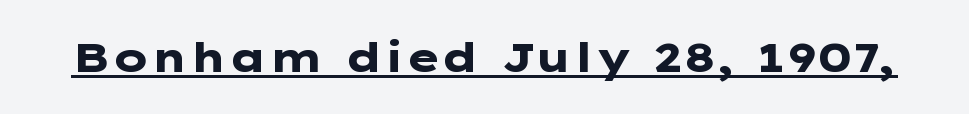
The image shows 41 px heavy, wide sans-serif type, upright; set normal letter spacing, underlined; low stroke contrast and a medium x-height.
